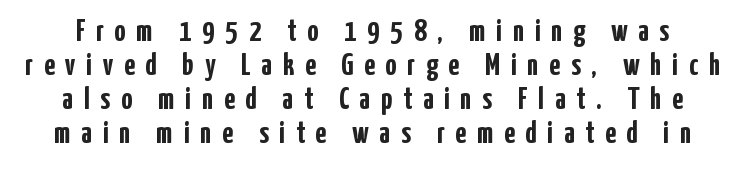
The image shows 31 px semibold, condensed sans-serif type, upright; set tight line spacing (1.1x), unusually wide letter spacing (+0.35 em), not underlined; low stroke contrast and a medium x-height.
